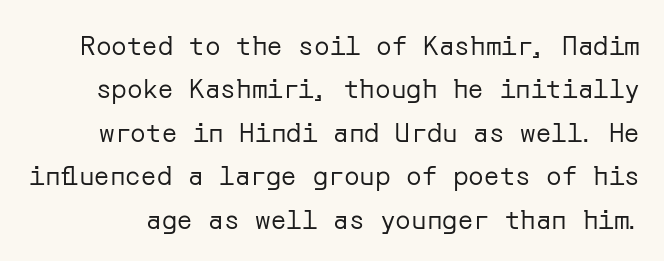
The image shows 26 px text type, upright; set normal line spacing (1.67x), normal letter spacing, not underlined.
